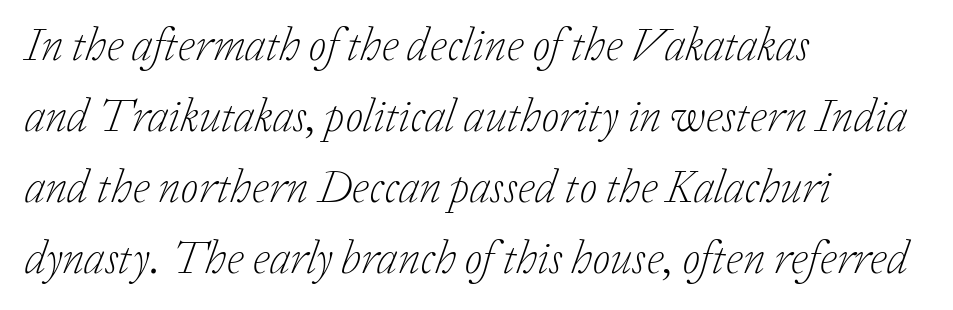
The image shows 46 px light serif type, italic (leaning right); set left-aligned, normal line spacing (1.54x), normal letter spacing, not underlined; low stroke contrast and a medium x-height.
